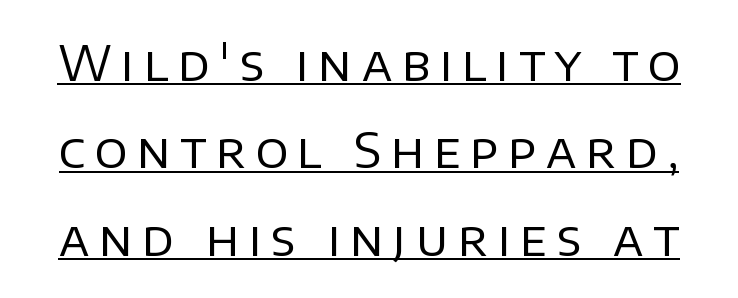
Q: Is the text bold? A: No.
Q: Is the text italic (slanted)? A: No, it is upright.
Q: Is the typeface a serif or a sans-serif typeface? A: Sans-serif.
Q: Is the text underlined? A: Yes.
Q: Is the spacing between letters normal or unusually wide? A: Unusually wide.
Q: Width (condensed, normal, or wide)? A: Normal.
Q: Stroke contrast? A: Low.
Q: x-height? A: Large.
Q: Monospaced? A: No.
